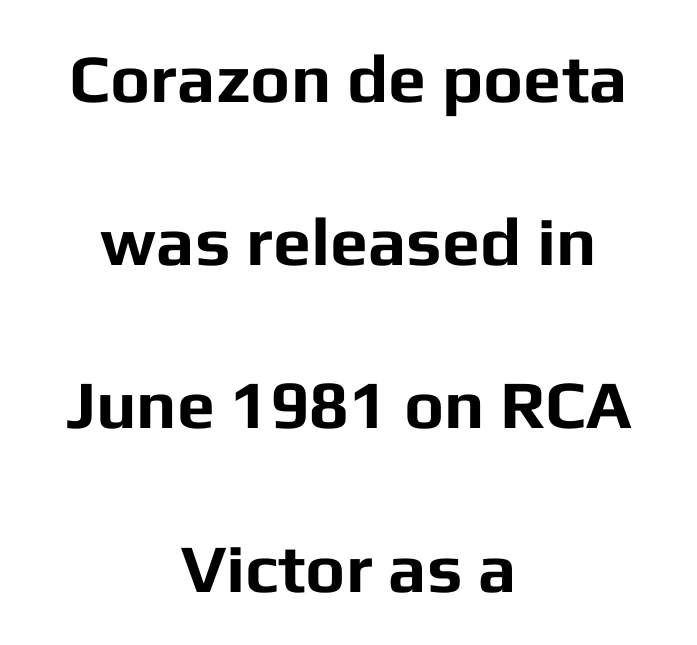
Q: Is the text bold? A: Yes.
Q: Is the text italic (slanted)? A: No, it is upright.
Q: Is the typeface a serif or a sans-serif typeface? A: Sans-serif.
Q: Is the text underlined? A: No.
Q: How is the paragraph aligned? A: Centered.
Q: Is the spacing between letters normal or unusually wide? A: Normal.
Q: Is the spacing between lines tight, normal or loose? A: Loose.
Q: Width (condensed, normal, or wide)? A: Normal.
Q: Stroke contrast? A: Low.
Q: x-height? A: Medium.
Q: Monospaced? A: No.
